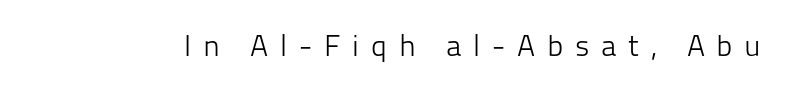
Stem width sits at or under what a default text font uses. The strip under each line holds only bare page. Proportional: the letters do not fall into vertical columns. A sans-serif font was chosen for this passage. You could only call the tracking loose — the letters float apart.
